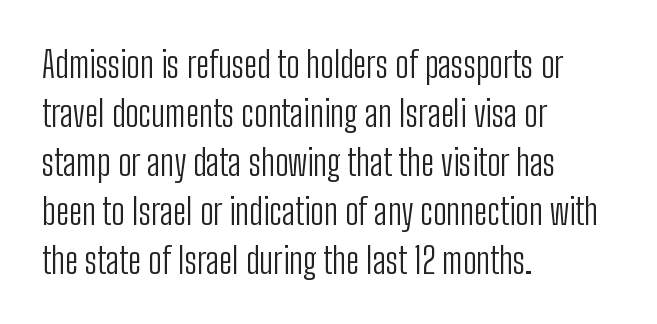
Q: Is the text bold? A: No.
Q: Is the text italic (slanted)? A: No, it is upright.
Q: Is the typeface a serif or a sans-serif typeface? A: Sans-serif.
Q: Is the text underlined? A: No.
Q: How is the paragraph aligned? A: Left-aligned.
Q: Is the spacing between letters normal or unusually wide? A: Normal.
Q: Is the spacing between lines tight, normal or loose? A: Normal.
Q: Width (condensed, normal, or wide)? A: Condensed.
Q: Stroke contrast? A: Low.
Q: x-height? A: Medium.
Q: Monospaced? A: No.
